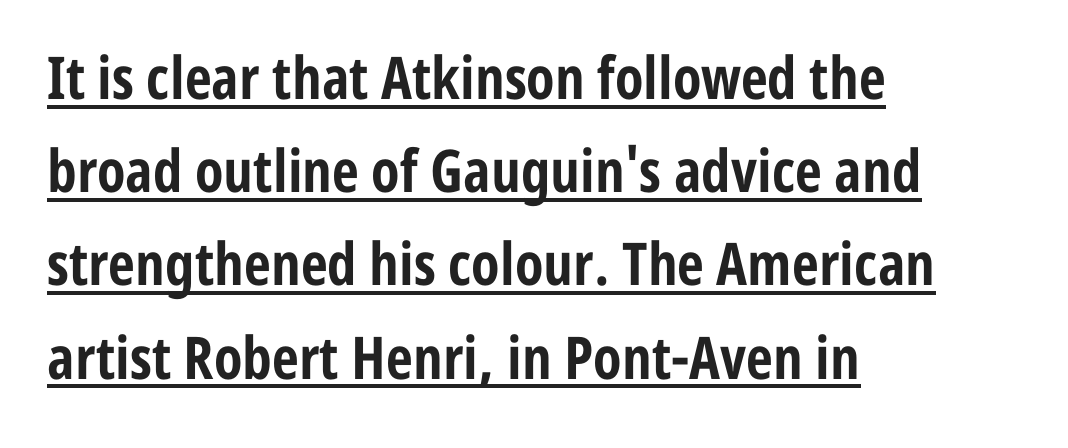
No italicization has been applied; the sample stays upright. The rendering shows plain stroke endings on the letterforms — a sans-serif design. This sample uses plain, unmodified letter spacing. These characters rest on top of a visible drawn line.
